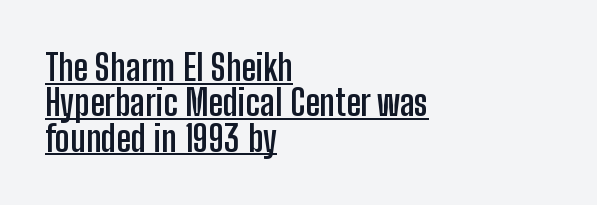
You could barely slide anything between these rows. The string is rendered with underlining switched on. Students, note that the glyphs here touch the page at normal intervals. Notice how the passage keeps a crisp vertical edge on the left only. Grotesque or geometric, the face here clearly has no serifs.
